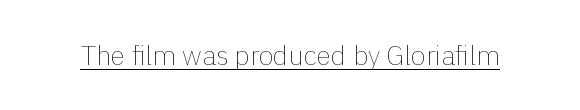
Q: Is the text bold? A: No.
Q: Is the text italic (slanted)? A: No, it is upright.
Q: Is the text underlined? A: Yes.
Q: Is the spacing between letters normal or unusually wide? A: Normal.
